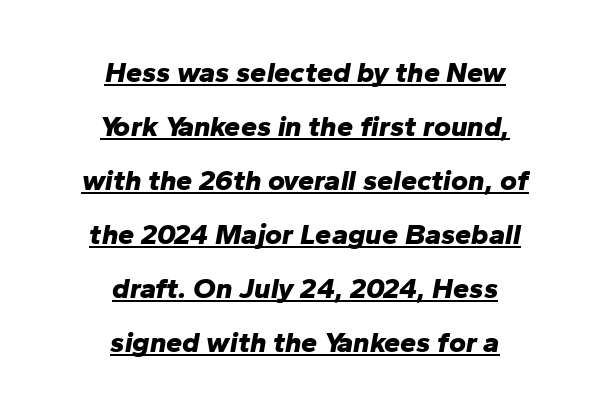
{"italic": "yes", "lean": "right", "slant_degrees": 10, "bold": "yes", "weight": "bold", "width": "normal", "stroke_contrast": "low", "x_height": "medium", "monospaced": "no", "underline": "yes", "align": "center", "line_spacing_ratio": 1.86, "letter_spacing": "normal", "letter_spacing_em": 0.0, "glyph_px": 29}
